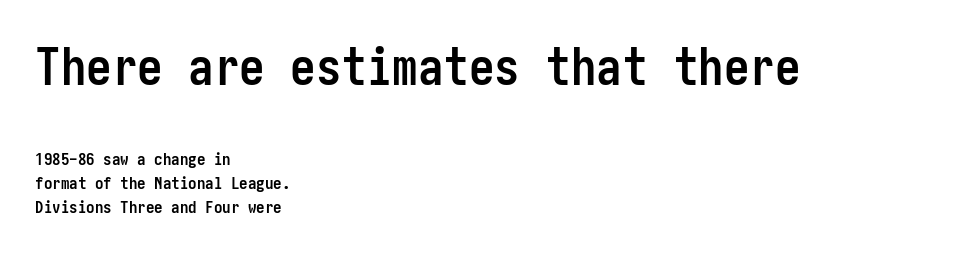
Q: Is the text bold? A: Yes.
Q: Is the text italic (slanted)? A: No, it is upright.
Q: Is the typeface a serif or a sans-serif typeface? A: Sans-serif.
Q: Is the text underlined? A: No.
Q: How is the paragraph aligned? A: Left-aligned.
Q: Is the spacing between letters normal or unusually wide? A: Normal.
Q: Is the spacing between lines tight, normal or loose? A: Normal.
Q: Which block of text is set in a larger size, the first (top) or the second (bottom)? A: The first (top) one.
Q: Width (condensed, normal, or wide)? A: Condensed.
Q: Stroke contrast? A: Low.
Q: x-height? A: Medium.
